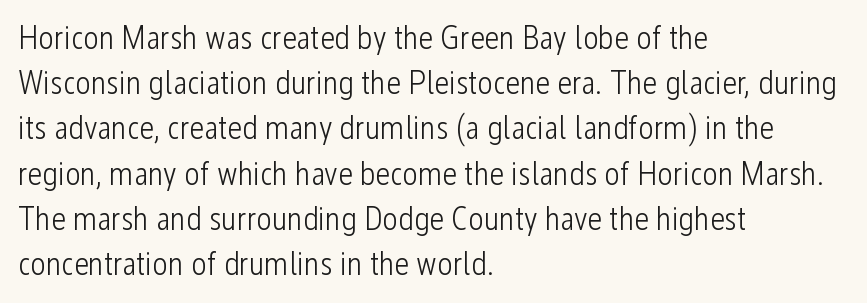
The image shows 33 px light, condensed sans-serif type, upright; set left-aligned, normal line spacing (1.37x), normal letter spacing, not underlined; low stroke contrast and a medium x-height.
